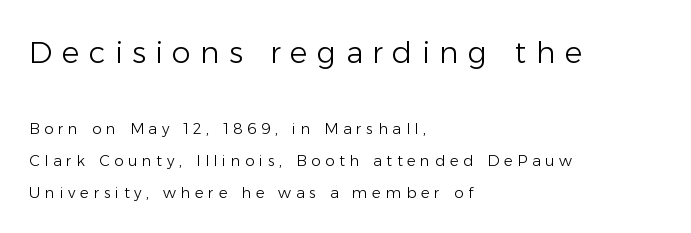
{"serif": "no", "italic": "no", "bold": "no", "weight": "light", "width": "normal", "stroke_contrast": "low", "x_height": "medium", "monospaced": "no", "underline": "no", "align": "left", "line_spacing": "loose", "line_spacing_ratio": 2.13, "letter_spacing": "wide", "letter_spacing_em": 0.31, "larger_block": "first", "size_ratio": 2.0, "glyph_px": 30}
